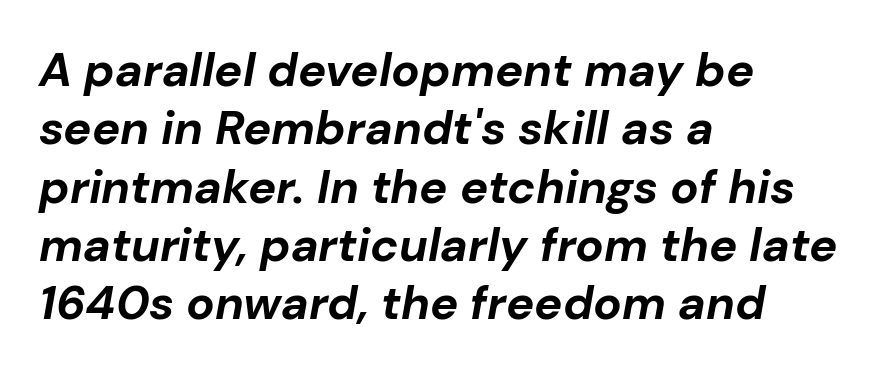
The image shows 47 px bold type, italic (leaning right); set left-aligned, line spacing 1.24x, normal letter spacing, not underlined; low stroke contrast and a medium x-height.
